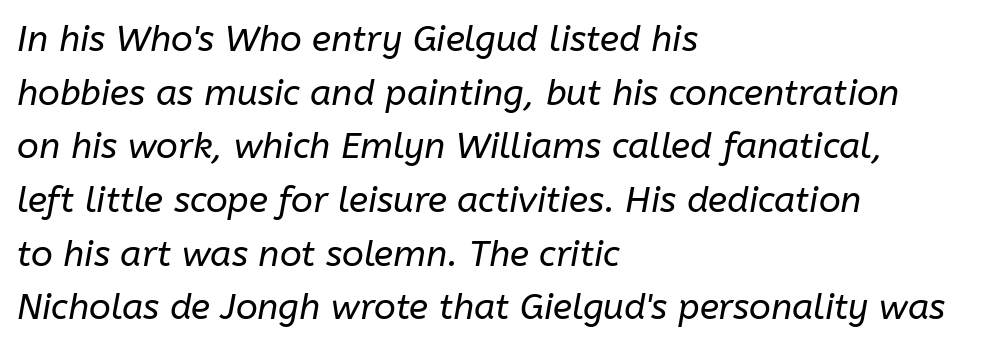
This sample uses an oblique cut, with every glyph tilted off the vertical. A light-to-regular cut is what we see here. This rendering uses left alignment, leaving the right contour irregular. This sample keeps an unexceptional amount of space between lines. Students, note that the glyphs here touch the page at normal intervals. Unmarked baselines from the first word to the last.
